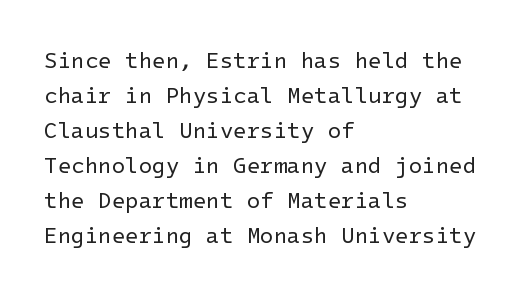
Q: Is the text bold? A: No.
Q: Is the text italic (slanted)? A: No, it is upright.
Q: Is the text underlined? A: No.
Q: How is the paragraph aligned? A: Left-aligned.
Q: Is the spacing between letters normal or unusually wide? A: Normal.
Q: Is the spacing between lines tight, normal or loose? A: Normal.
